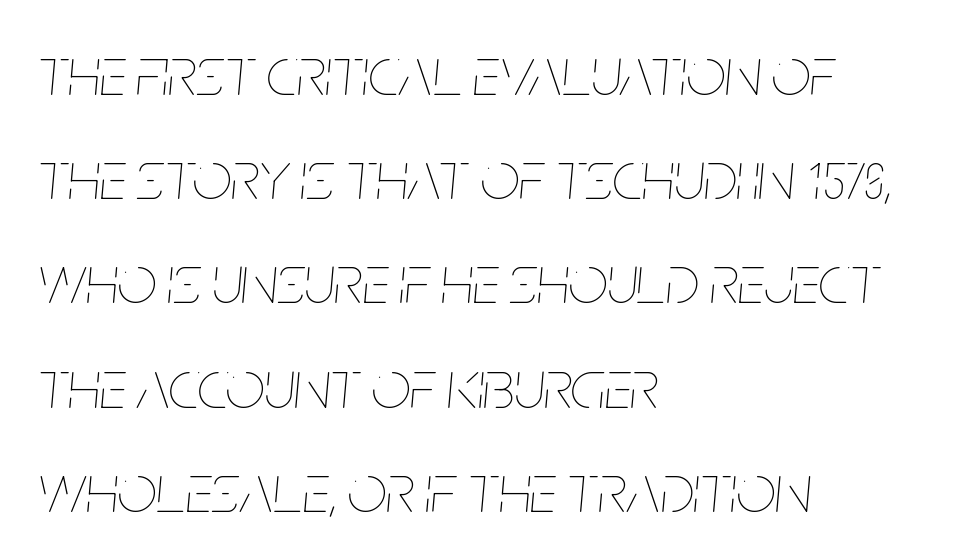
Q: Is the text bold? A: No.
Q: Is the text italic (slanted)? A: Yes, it leans right by about 5 degrees.
Q: Is the text underlined? A: No.
Q: How is the paragraph aligned? A: Left-aligned.
Q: Is the spacing between letters normal or unusually wide? A: Normal.
Q: Is the spacing between lines tight, normal or loose? A: Normal.
Q: Width (condensed, normal, or wide)? A: Condensed.
Q: Stroke contrast? A: Low.
Q: x-height? A: Large.
Q: Monospaced? A: No.
